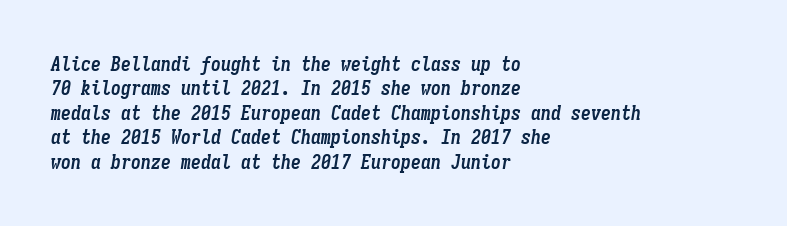
The image shows 20 px bold type, italic (leaning right); set left-aligned, line spacing 1.22x, normal letter spacing, not underlined.
